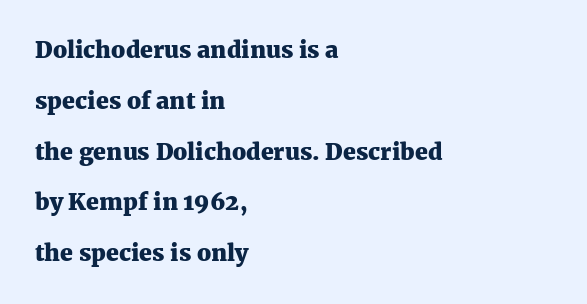
The image shows 23 px bold type, upright; set left-aligned, loose line spacing (2.21x), normal letter spacing, not underlined.
